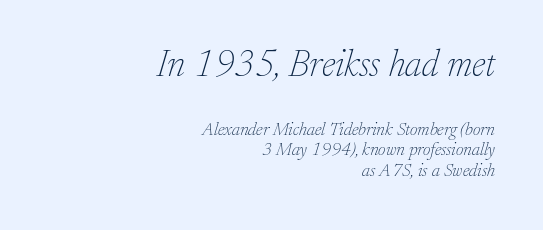
The passage shown is typed in a proportional face where columns would drift. One-word summary of the alignment: right. Size contrast runs from large at the top to small at the bottom. Nobody touched the tracking dial on this one.
